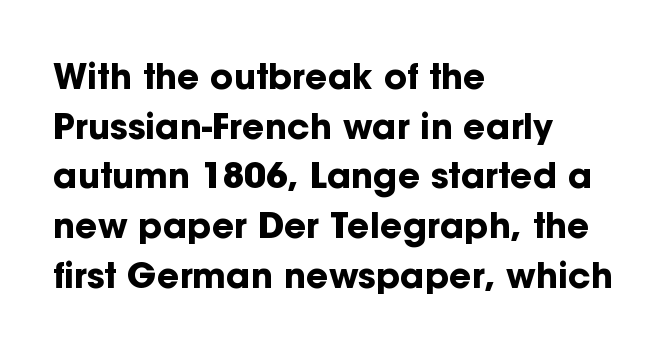
The image shows 35 px bold sans-serif type, upright; set left-aligned, normal line spacing (1.42x), normal letter spacing, not underlined; low stroke contrast and a medium x-height.
